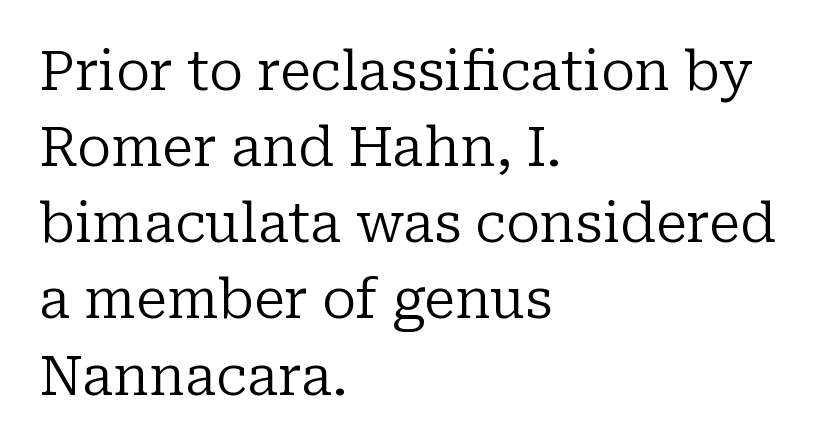
The image shows 54 px regular-weight serif type, upright; set left-aligned, normal line spacing (1.41x), normal letter spacing, not underlined; low stroke contrast and a medium x-height.
